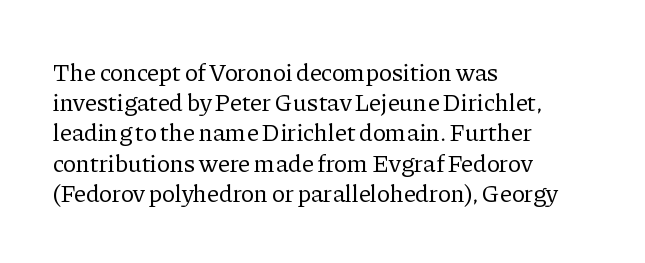
Q: Is the text bold? A: No.
Q: Is the text italic (slanted)? A: No, it is upright.
Q: Is the text underlined? A: No.
Q: How is the paragraph aligned? A: Left-aligned.
Q: Is the spacing between letters normal or unusually wide? A: Normal.
